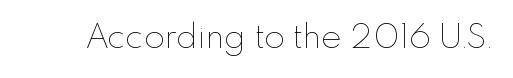
The image shows 34 px thin type, upright; set normal letter spacing, not underlined; low stroke contrast and a small x-height.
